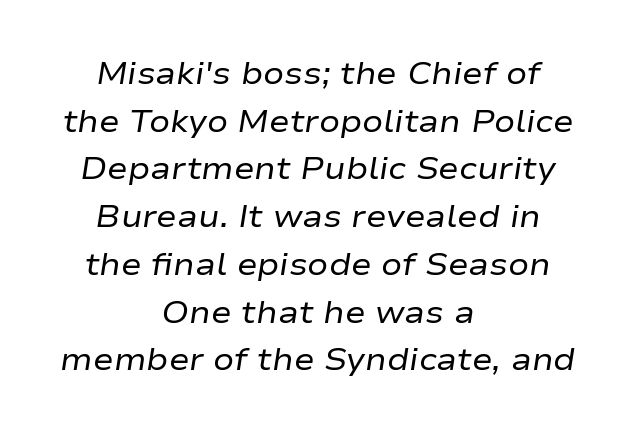
The image shows 31 px regular-weight, wide type, italic (leaning right); set centered, normal line spacing (1.54x), normal letter spacing, not underlined; low stroke contrast and a medium x-height.
